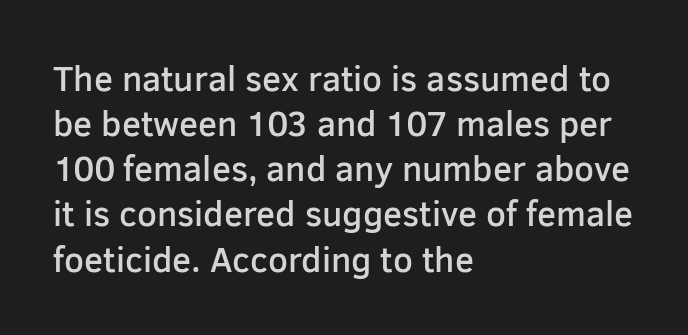
Typesetter's note: demi weight, one step under bold. This rendering features lettering with no underline. This sample keeps an unexceptional amount of space between lines. Note the varied advance widths — an 'i' is clearly narrower than an 'm'. A classic flush-left, rag-right setting is used for this passage. The typography opts for an upright posture over an oblique one.
